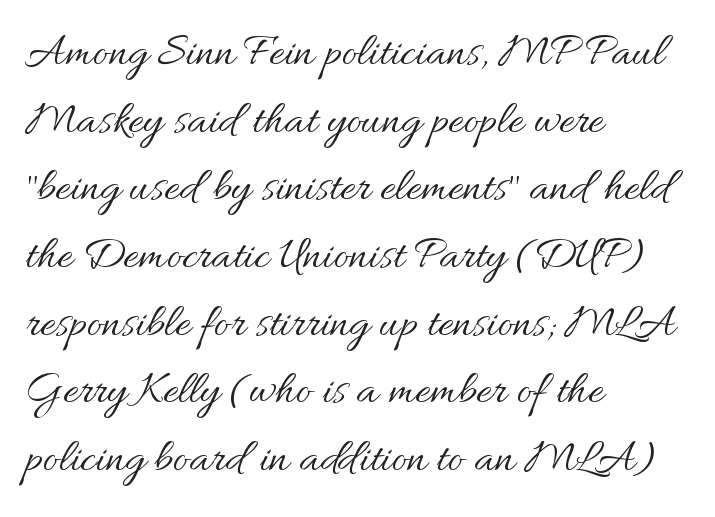
The zone under the glyphs is completely vacant. The rendering uses natural spacing where letterforms have individual widths. Vertical spacing — default. Horizontal alignment here is leftward, the default for most running prose.
